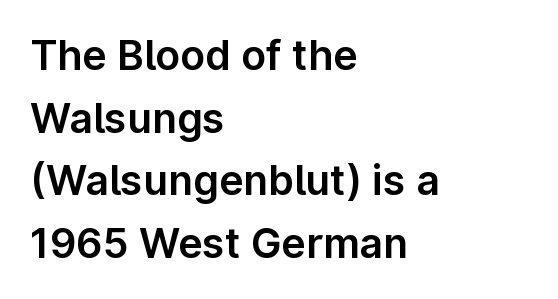
The image shows 41 px sans-serif type, upright; set left-aligned, normal line spacing (1.53x), normal letter spacing, not underlined; low stroke contrast and a medium x-height.
